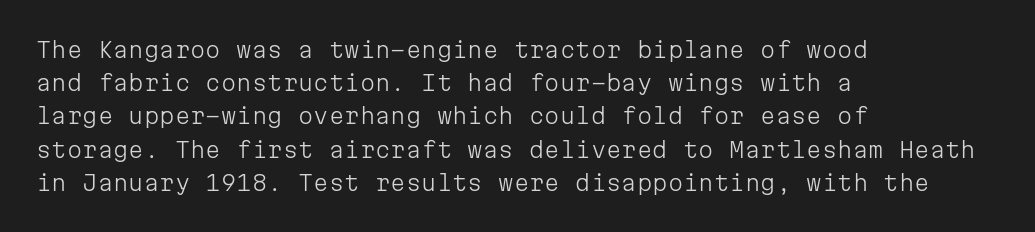
{"italic": "no", "bold": "no", "underline": "no", "align": "left", "line_spacing": "normal", "line_spacing_ratio": 1.51, "letter_spacing": "normal", "letter_spacing_em": 0.0, "glyph_px": 22}
